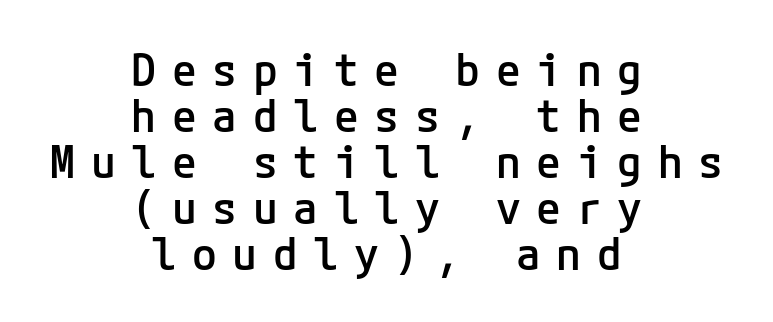
Q: Is the text bold? A: Semi-bold.
Q: Is the text italic (slanted)? A: No, it is upright.
Q: Is the typeface a serif or a sans-serif typeface? A: Sans-serif.
Q: Is the text underlined? A: No.
Q: How is the paragraph aligned? A: Centered.
Q: Is the spacing between letters normal or unusually wide? A: Unusually wide.
Q: Is the spacing between lines tight, normal or loose? A: Tight.
Q: Width (condensed, normal, or wide)? A: Normal.
Q: Stroke contrast? A: Low.
Q: x-height? A: Medium.
